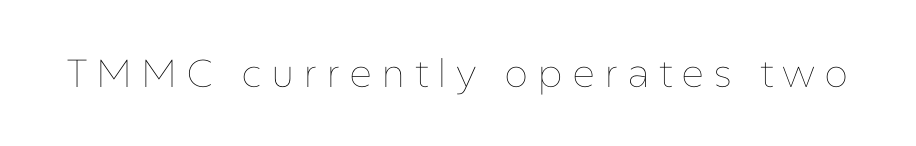
{"italic": "no", "bold": "no", "weight": "thin", "width": "normal", "stroke_contrast": "low", "x_height": "medium", "monospaced": "no", "underline": "no", "letter_spacing": "wide", "letter_spacing_em": 0.23, "glyph_px": 39}
